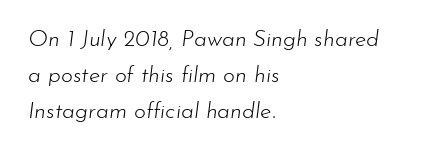
The image shows 23 px text type, italic (leaning right); set left-aligned, normal line spacing (1.56x), normal letter spacing, not underlined.
